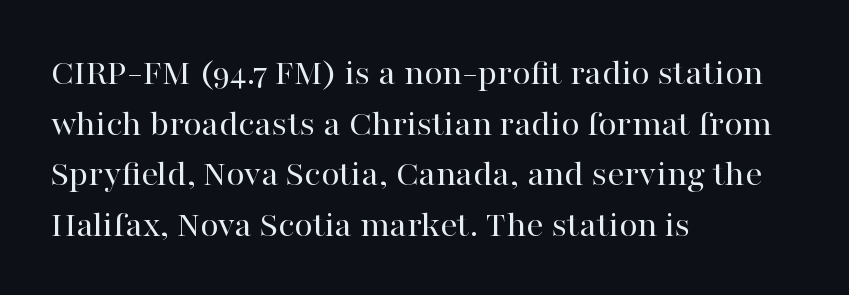
Descenders are the only things crossing below the line. This is the regular roman posture of the typeface. Teacher's note: observe the even left margin — that is flush-left alignment. Examine the stroke ends and you'll spot serifs.
